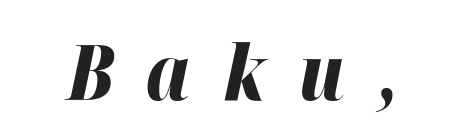
Short note: letters widely spaced. The zone under the glyphs is completely vacant. If you drew a line through each stem, it would be angled. Pretty heavy lettering here — definitely bold. Do the characters align in a grid? No, the font is proportional.
